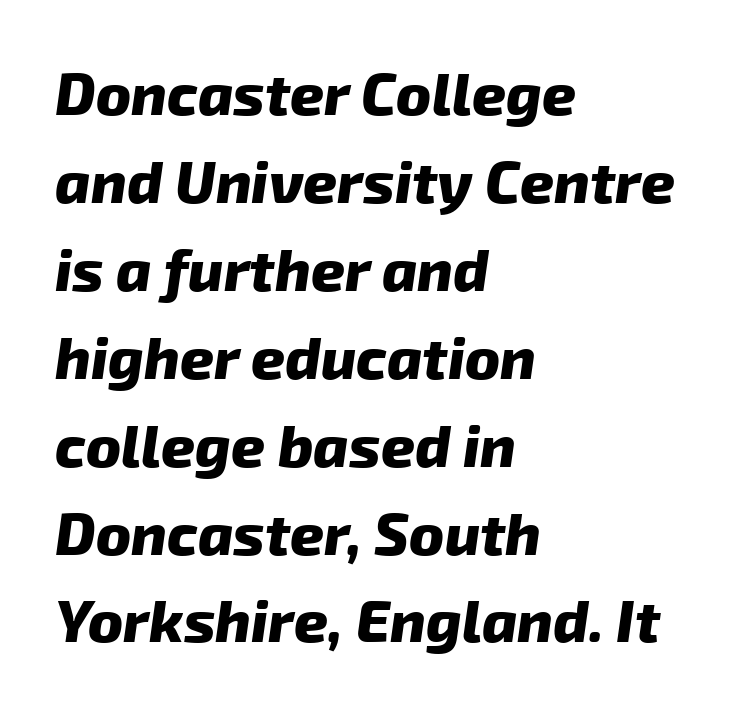
Q: Is the text bold? A: Yes.
Q: Is the typeface a serif or a sans-serif typeface? A: Sans-serif.
Q: Is the text underlined? A: No.
Q: How is the paragraph aligned? A: Left-aligned.
Q: Is the spacing between letters normal or unusually wide? A: Normal.
Q: Is the spacing between lines tight, normal or loose? A: Normal.
Q: Width (condensed, normal, or wide)? A: Normal.
Q: Stroke contrast? A: Low.
Q: x-height? A: Medium.
Q: Monospaced? A: No.
